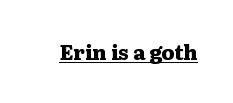
Weight: bold. Is the letter spacing exaggerated? No — it looks like the ordinary default. In designer terms, the underline attribute is active on this setting. A roman cut, with each character standing at attention.
